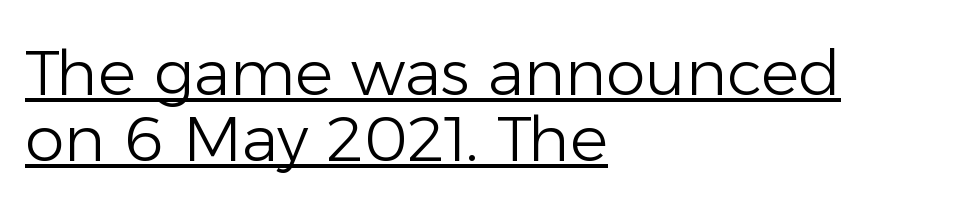
The image shows 63 px light sans-serif type, upright; set left-aligned, tight line spacing (1.04x), normal letter spacing, underlined; low stroke contrast and a medium x-height.
